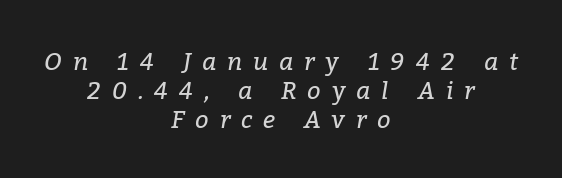
{"italic": "yes", "lean": "right", "slant_degrees": 9, "bold": "no", "underline": "no", "align": "center", "line_spacing_ratio": 1.2, "letter_spacing": "wide", "letter_spacing_em": 0.45, "glyph_px": 24}
